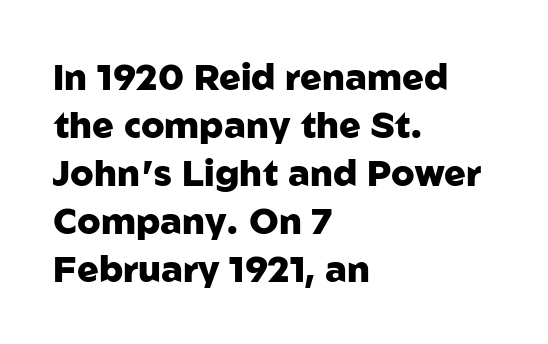
Is there any slant? The stems are plumb. These lines are rendered in a variable-pitch font. Teacher's note: observe the even left margin — that is flush-left alignment. A clean baseline with only descenders dipping below it.
